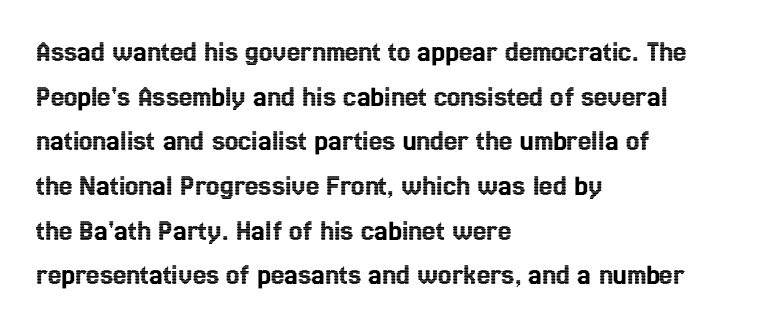
{"italic": "no", "width": "condensed", "x_height": "medium", "monospaced": "no", "underline": "no", "align": "left", "line_spacing": "normal", "line_spacing_ratio": 1.49, "letter_spacing": "normal", "letter_spacing_em": 0.0, "glyph_px": 30}
